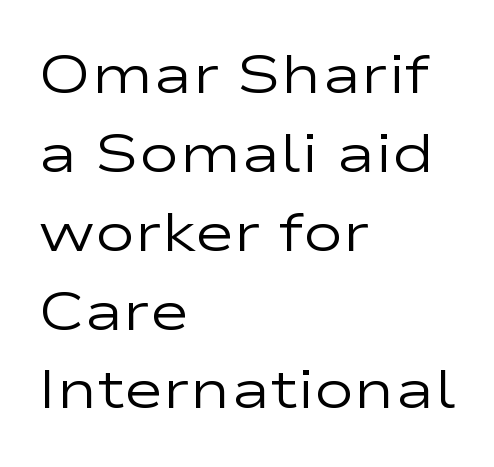
These lines are rendered in a variable-pitch font. The string is rendered with underlining switched off. Notice how descenders clear the ascenders below comfortably — that's standard leading. You can tell from the bare stems that sans-serif type was used. These glyphs show unthickened strokes, regular width or finer.
